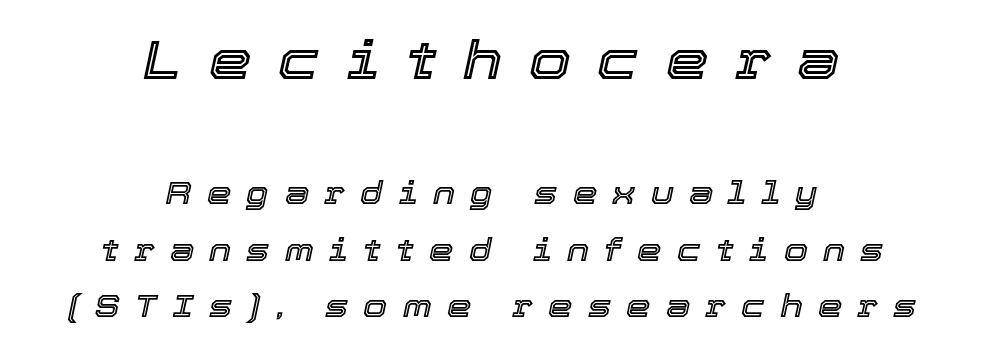
The lettering tilts uniformly, giving the passage an italic look. What stands out about the letter spacing? Its width — letters are far apart. Looks like regular typesetting: each glyph gets only the width it needs. No word sits above an underline.
